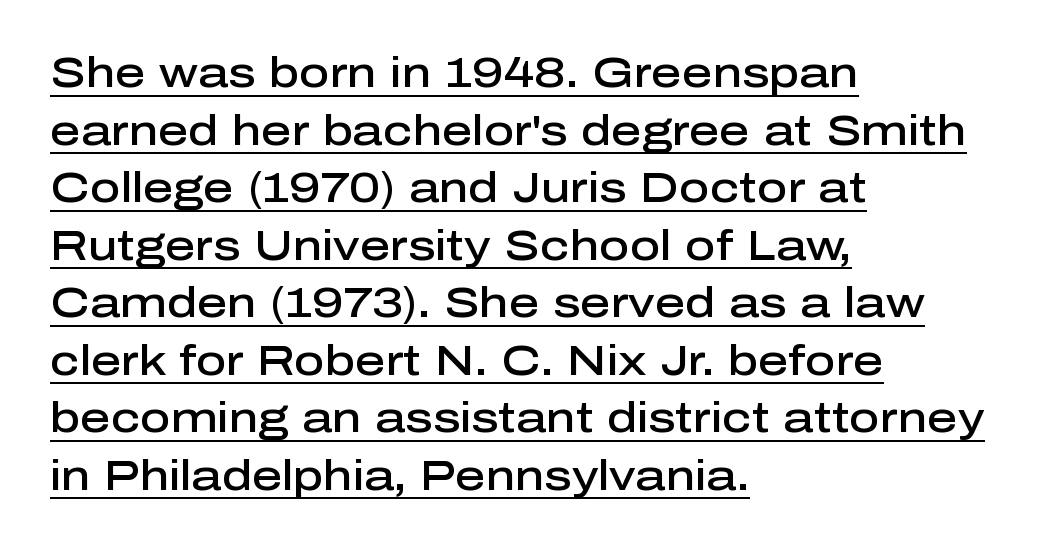
Regarding leading, the lines here are spaced in the standard way. Every stem runs plumb, perpendicular to the baseline. This rendering leaves character spacing at its baseline value. Examine the stroke ends and you'll find no serifs. Does the copy run flush right? No — it runs flush left. As a designer I'd log this as weight 600, semibold.
